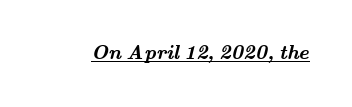
Q: Is the text bold? A: Yes.
Q: Is the text underlined? A: Yes.
Q: Is the spacing between letters normal or unusually wide? A: Normal.
